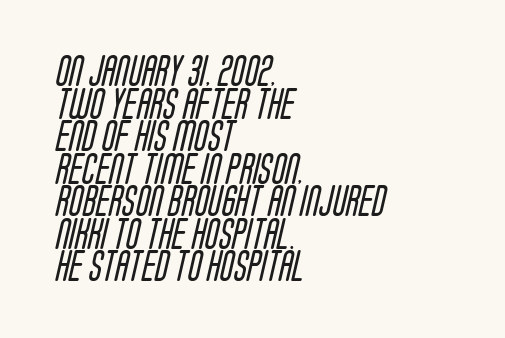
The face looks like a standard text weight, possibly lighter. Short and long lines alike share a common starting point at left. Descenders are the only things crossing below the line. The font family rendered here belongs to the sans-serif group. Glyph-to-glyph distance matches everyday printed text.
